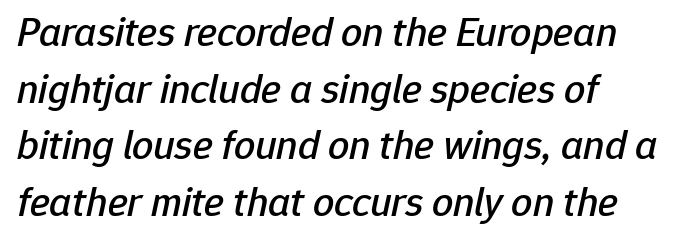
The image shows 42 px text type, italic (leaning right); set left-aligned, normal line spacing (1.35x), normal letter spacing, not underlined; low stroke contrast and a medium x-height.
